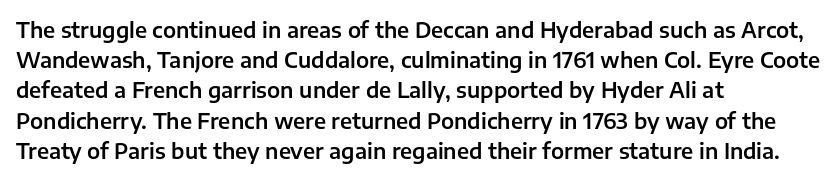
{"italic": "no", "underline": "no", "align": "left", "line_spacing": "normal", "line_spacing_ratio": 1.44, "letter_spacing": "normal", "letter_spacing_em": 0.0, "glyph_px": 21}
